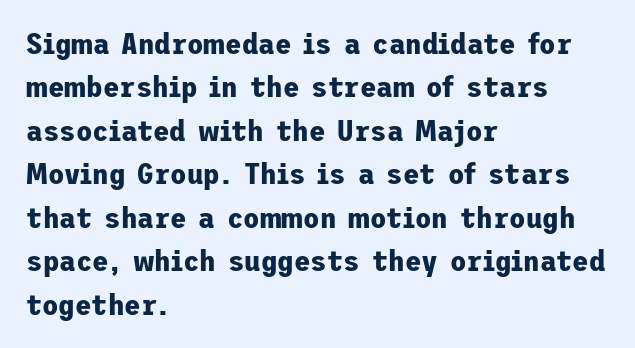
Q: Is the text bold? A: Yes.
Q: Is the text italic (slanted)? A: No, it is upright.
Q: Is the typeface a serif or a sans-serif typeface? A: Sans-serif.
Q: Is the text underlined? A: No.
Q: How is the paragraph aligned? A: Left-aligned.
Q: Is the spacing between letters normal or unusually wide? A: Normal.
Q: Is the spacing between lines tight, normal or loose? A: Normal.
Q: Width (condensed, normal, or wide)? A: Normal.
Q: Stroke contrast? A: Low.
Q: x-height? A: Medium.
